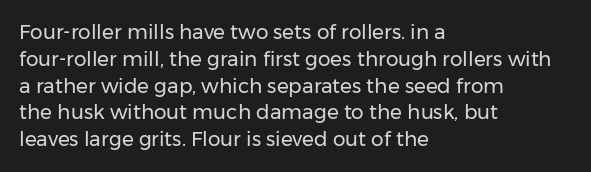
Q: Is the text bold? A: No.
Q: Is the text italic (slanted)? A: No, it is upright.
Q: Is the text underlined? A: No.
Q: How is the paragraph aligned? A: Left-aligned.
Q: Is the spacing between letters normal or unusually wide? A: Normal.
Q: Is the spacing between lines tight, normal or loose? A: Normal.
